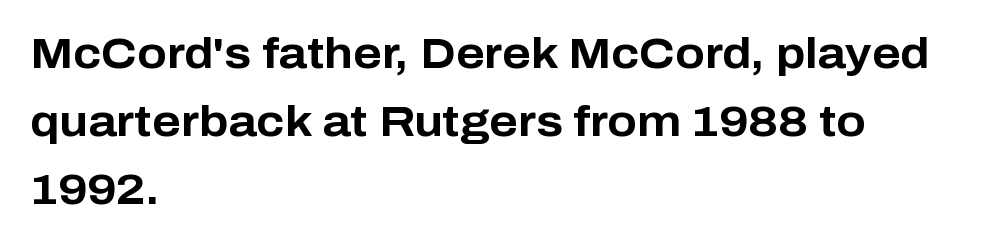
The image shows 43 px bold sans-serif type, upright; set left-aligned, normal line spacing (1.58x), normal letter spacing, not underlined; low stroke contrast and a medium x-height.
